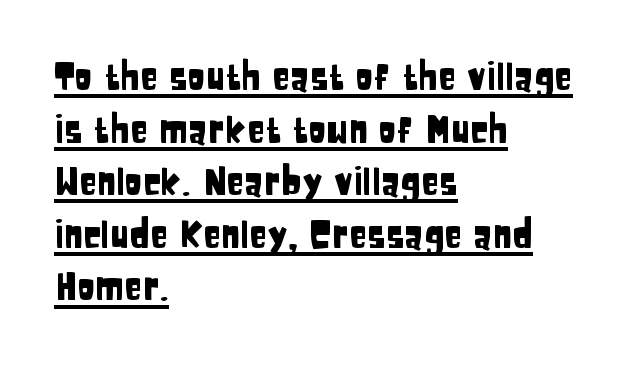
The image shows 37 px condensed sans-serif type, upright; set left-aligned, normal line spacing (1.42x), normal letter spacing, underlined; low stroke contrast and a large x-height.
